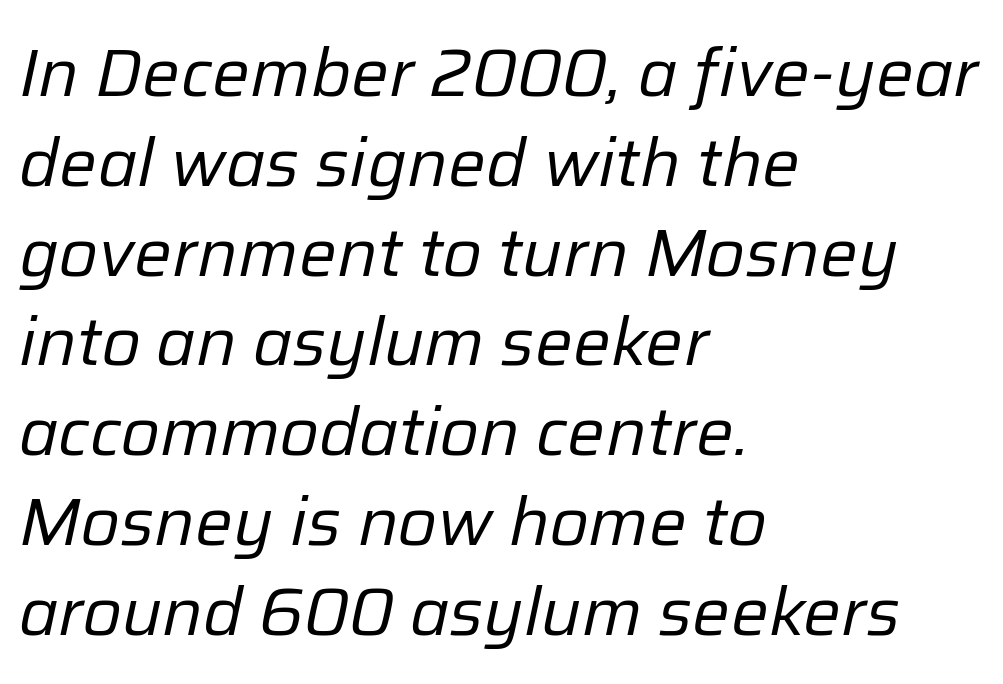
The image shows 67 px regular-weight type, italic (leaning right); set left-aligned, normal line spacing (1.34x), normal letter spacing, not underlined; low stroke contrast and a medium x-height.
